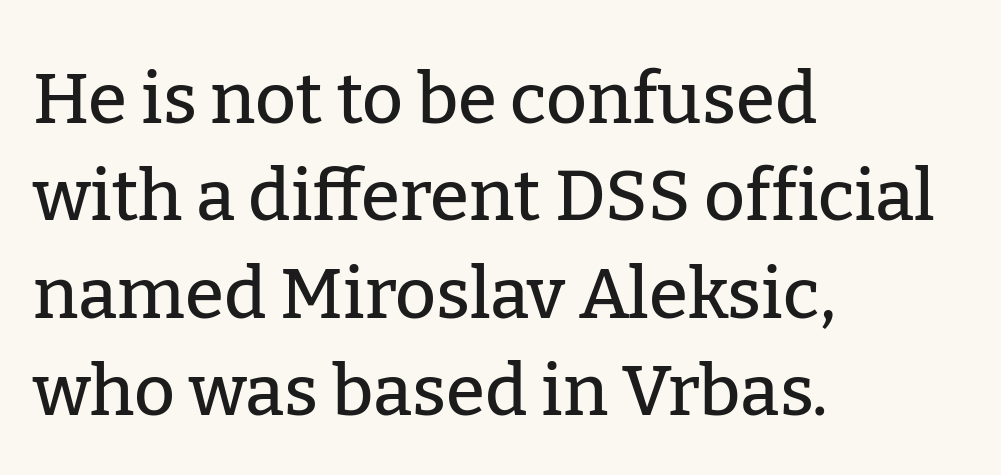
{"serif": "yes", "italic": "no", "width": "normal", "stroke_contrast": "low", "x_height": "medium", "monospaced": "no", "underline": "no", "align": "left", "line_spacing": "normal", "line_spacing_ratio": 1.37, "letter_spacing": "normal", "letter_spacing_em": 0.0, "glyph_px": 71}
